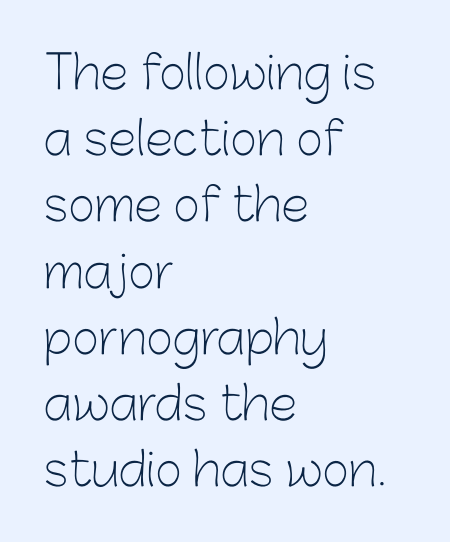
The image shows 46 px light sans-serif type, upright; set left-aligned, normal line spacing (1.44x), normal letter spacing, not underlined; low stroke contrast and a medium x-height.
